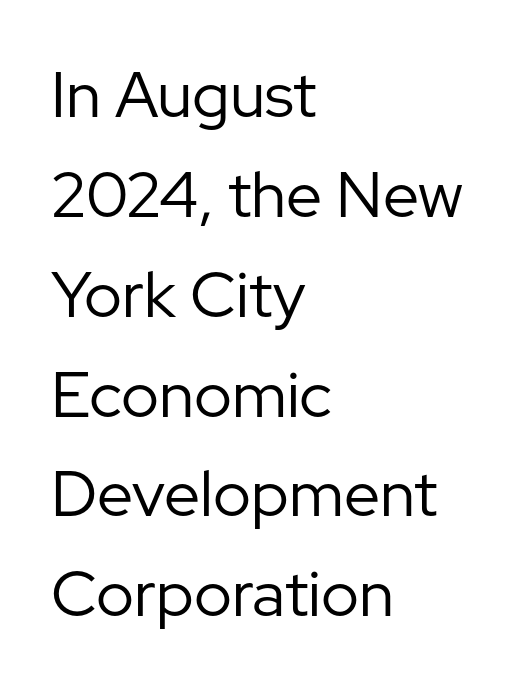
The text was rendered using a sans face with plain stroke endings. No letter is thick-stroked: the sample isn't bold. The rendering uses natural spacing where letterforms have individual widths. The rendering uses a moderate line-height, typical for paragraphs. Notice how the stems are strictly vertical — no italics here. Check under the words: just untouched page.
